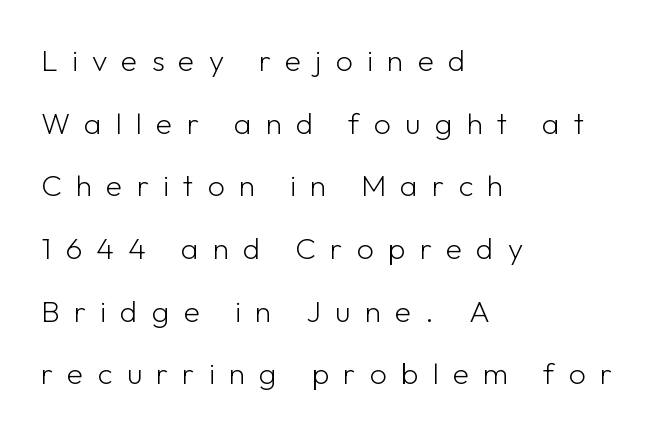
{"serif": "no", "italic": "no", "bold": "no", "weight": "light", "width": "normal", "stroke_contrast": "low", "x_height": "medium", "monospaced": "no", "underline": "no", "align": "left", "line_spacing": "loose", "line_spacing_ratio": 2.09, "letter_spacing": "wide", "letter_spacing_em": 0.47, "glyph_px": 30}
